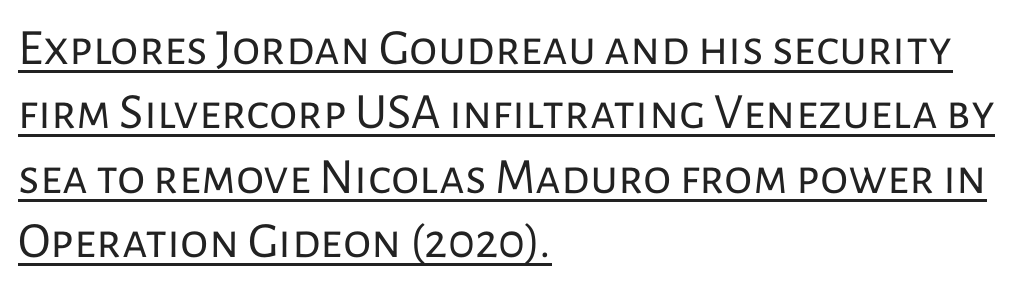
{"serif": "no", "italic": "no", "bold": "no", "weight": "regular", "width": "normal", "stroke_contrast": "low", "x_height": "medium", "monospaced": "no", "underline": "yes", "align": "left", "line_spacing": "normal", "line_spacing_ratio": 1.26, "letter_spacing": "normal", "letter_spacing_em": 0.0, "glyph_px": 51}
